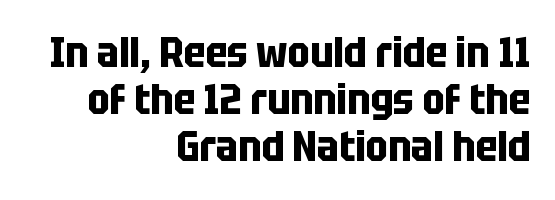
Compared with typical body copy, the letter spacing here is the same. Upright lettering throughout. Typographically, this falls in the sans-serif category. The passage shown is emphatically bold. Only glyphs here, with clear space below each row. Notice how the passage keeps a crisp vertical edge on the right only.
